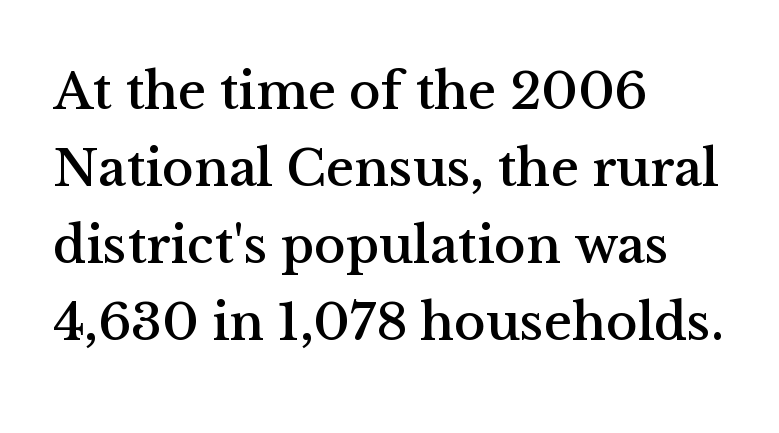
Q: Is the text italic (slanted)? A: No, it is upright.
Q: Is the typeface a serif or a sans-serif typeface? A: Serif.
Q: Is the text underlined? A: No.
Q: How is the paragraph aligned? A: Left-aligned.
Q: Is the spacing between letters normal or unusually wide? A: Normal.
Q: Is the spacing between lines tight, normal or loose? A: Normal.
Q: Width (condensed, normal, or wide)? A: Normal.
Q: Stroke contrast? A: Medium.
Q: x-height? A: Medium.
Q: Monospaced? A: No.
